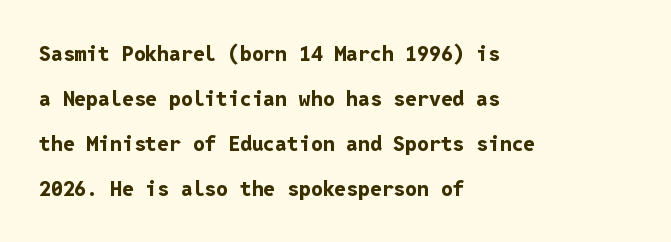
Q: Is the text bold? A: Yes.
Q: Is the text italic (slanted)? A: No, it is upright.
Q: Is the text underlined? A: No.
Q: How is the paragraph aligned? A: Left-aligned.
Q: Is the spacing between letters normal or unusually wide? A: Normal.
Q: Is the spacing between lines tight, normal or loose? A: Loose.
